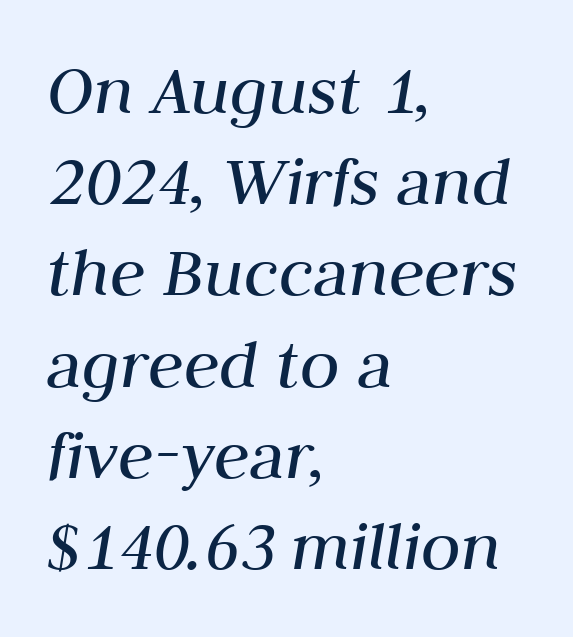
Q: Is the text bold? A: No.
Q: Is the text italic (slanted)? A: Yes, it leans right by about 10 degrees.
Q: Is the text underlined? A: No.
Q: How is the paragraph aligned? A: Left-aligned.
Q: Is the spacing between letters normal or unusually wide? A: Normal.
Q: Is the spacing between lines tight, normal or loose? A: Normal.
Q: Width (condensed, normal, or wide)? A: Normal.
Q: Stroke contrast? A: Medium.
Q: x-height? A: Medium.
Q: Monospaced? A: No.
